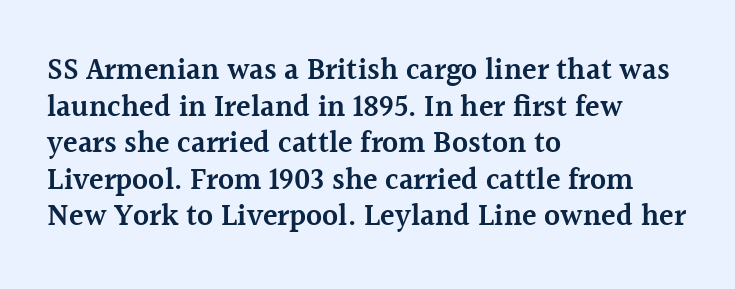
{"serif": "yes", "italic": "no", "bold": "semi", "weight": "semibold", "width": "normal", "x_height": "medium", "monospaced": "no", "underline": "no", "align": "left", "line_spacing_ratio": 1.22, "letter_spacing": "normal", "letter_spacing_em": 0.0, "glyph_px": 30}
